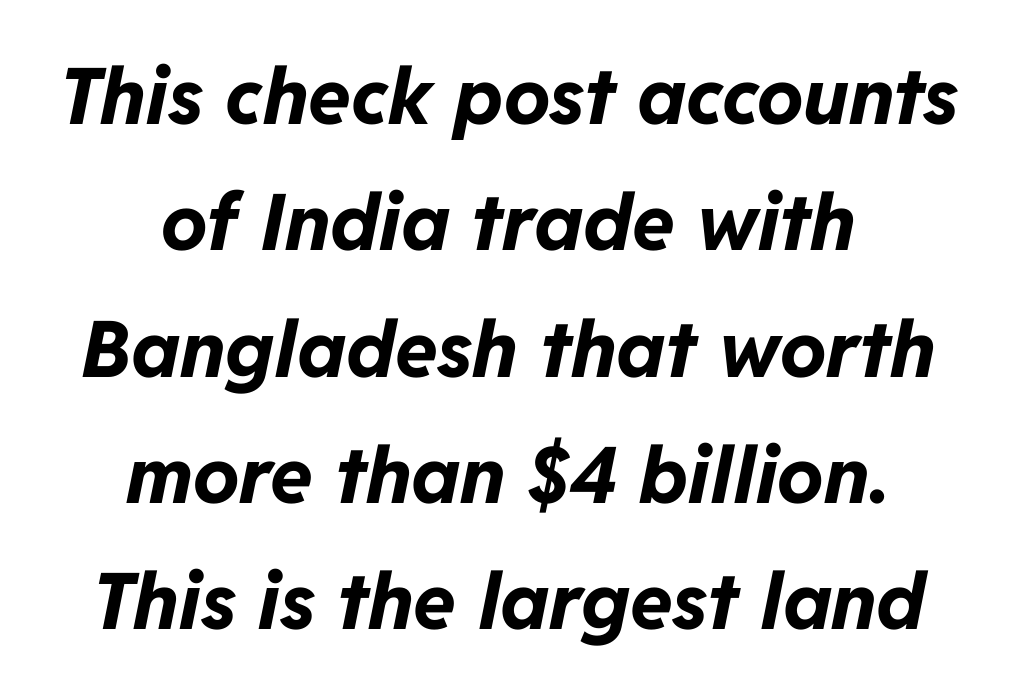
The image shows 78 px bold type, italic (leaning right); set centered, normal line spacing (1.62x), normal letter spacing, not underlined; low stroke contrast and a medium x-height.
